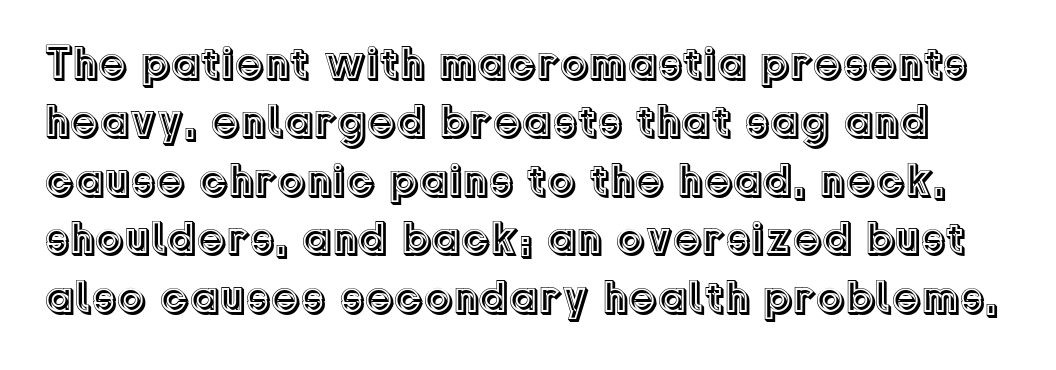
{"italic": "no", "width": "normal", "x_height": "medium", "monospaced": "no", "underline": "no", "line_spacing": "normal", "line_spacing_ratio": 1.27, "letter_spacing": "normal", "letter_spacing_em": 0.0, "glyph_px": 46}
